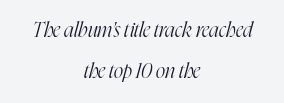
The image shows 20 px text type, italic (leaning right); set centered, loose line spacing (2.03x), normal letter spacing, not underlined.
